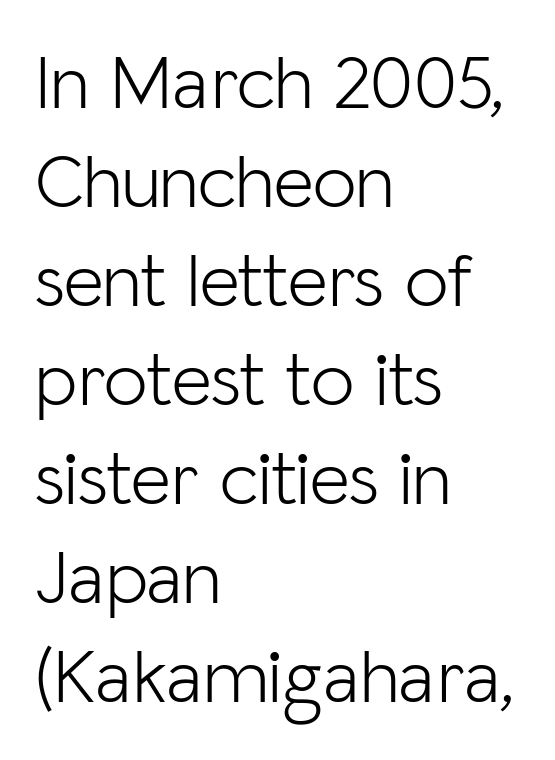
The typeface chosen for these lines omits serifs. The rendering anchors every line to the left-hand side. Beneath every word, the page is bare. No extra ink here — the face is not bold.
